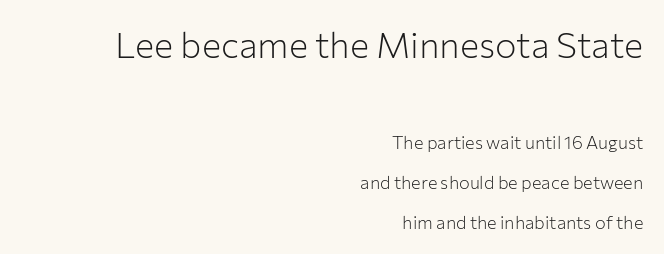
The image shows 36 px light sans-serif type, upright; set right-aligned, loose line spacing (2.22x), normal letter spacing, not underlined; the first (top) block is 2.0x larger; low stroke contrast and a medium x-height.
